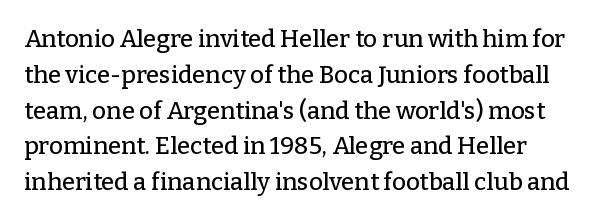
The image shows 24 px text type, upright; set left-aligned, normal line spacing (1.49x), normal letter spacing, not underlined.
